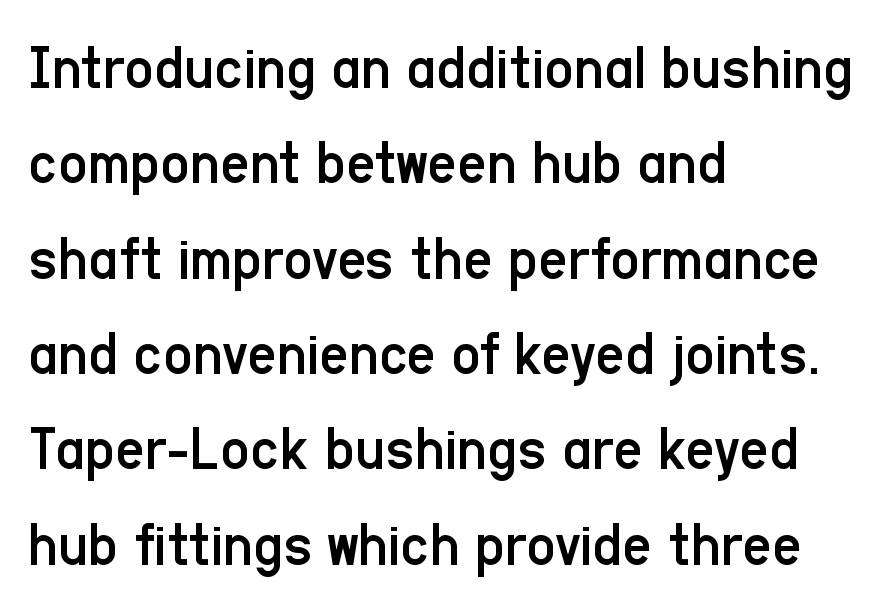
{"serif": "no", "italic": "no", "bold": "no", "weight": "regular", "width": "condensed", "stroke_contrast": "low", "x_height": "medium", "monospaced": "no", "underline": "no", "align": "left", "line_spacing": "normal", "line_spacing_ratio": 1.49, "letter_spacing": "normal", "letter_spacing_em": 0.0, "glyph_px": 64}
